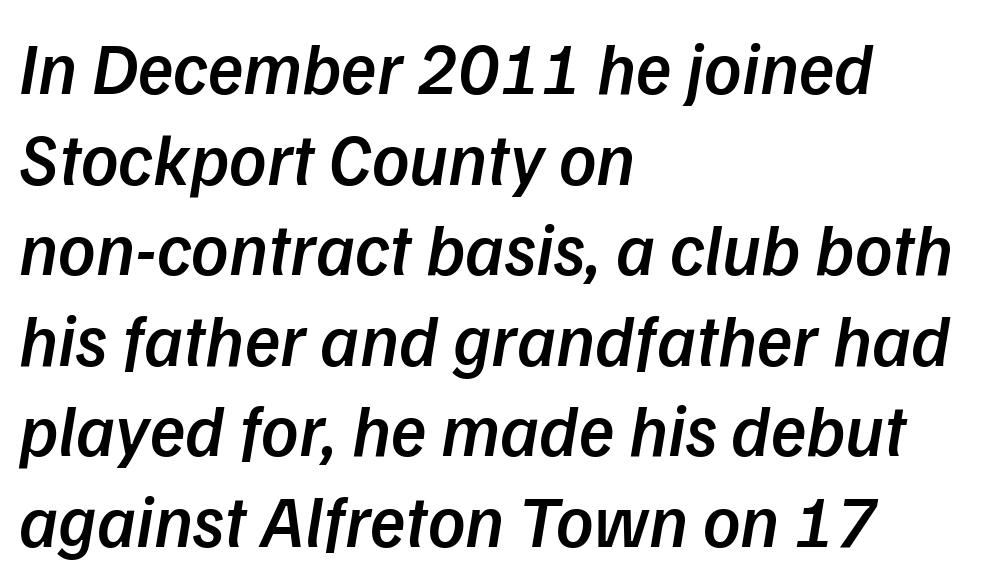
{"serif": "no", "bold": "semi", "weight": "semibold", "width": "normal", "stroke_contrast": "low", "x_height": "medium", "monospaced": "no", "underline": "no", "align": "left", "line_spacing_ratio": 1.24, "letter_spacing": "normal", "letter_spacing_em": 0.0, "glyph_px": 73}
